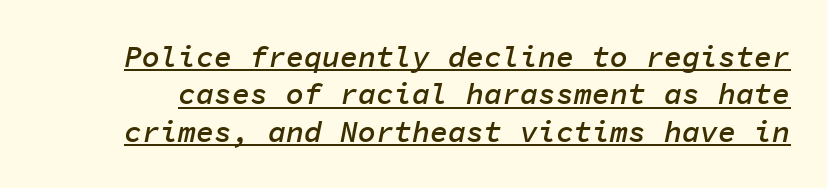
Q: Is the text bold? A: Semi-bold.
Q: Is the text italic (slanted)? A: Yes, it leans right by about 11 degrees.
Q: Is the text underlined? A: Yes.
Q: Is the spacing between letters normal or unusually wide? A: Normal.
Q: Is the spacing between lines tight, normal or loose? A: Normal.
Q: Width (condensed, normal, or wide)? A: Normal.
Q: Stroke contrast? A: Low.
Q: x-height? A: Medium.
Q: Monospaced? A: Yes.
